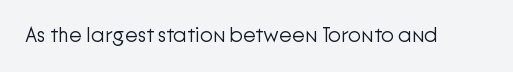
The image shows 21 px text type, upright; set normal letter spacing, not underlined.
